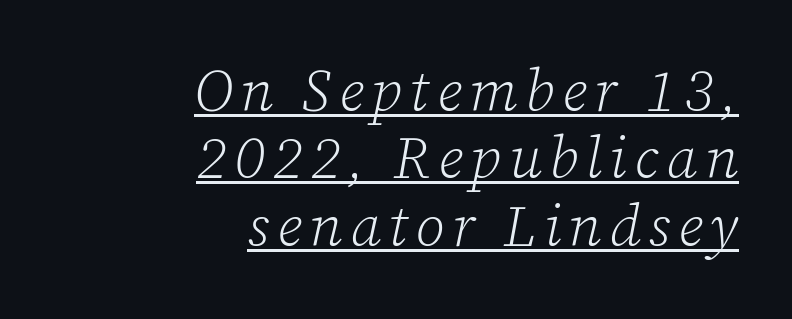
{"serif": "yes", "italic": "yes", "lean": "right", "slant_degrees": 12, "bold": "no", "weight": "light", "width": "normal", "stroke_contrast": "low", "x_height": "medium", "monospaced": "no", "underline": "yes", "align": "right", "line_spacing_ratio": 1.16, "glyph_px": 58}
